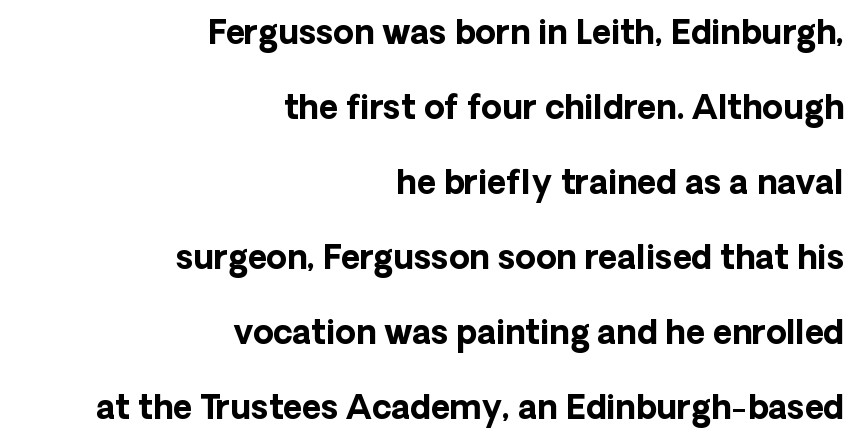
Q: Is the text bold? A: Yes.
Q: Is the text italic (slanted)? A: No, it is upright.
Q: Is the typeface a serif or a sans-serif typeface? A: Sans-serif.
Q: Is the text underlined? A: No.
Q: How is the paragraph aligned? A: Right-aligned.
Q: Is the spacing between letters normal or unusually wide? A: Normal.
Q: Is the spacing between lines tight, normal or loose? A: Loose.
Q: Width (condensed, normal, or wide)? A: Normal.
Q: Stroke contrast? A: Low.
Q: x-height? A: Medium.
Q: Monospaced? A: No.
